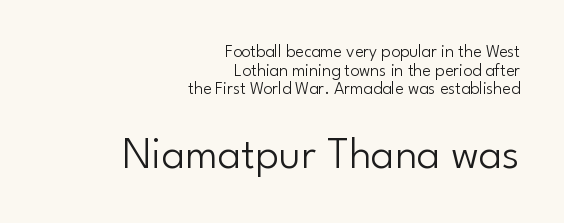
Q: Is the text bold? A: No.
Q: Is the text italic (slanted)? A: No, it is upright.
Q: Is the typeface a serif or a sans-serif typeface? A: Sans-serif.
Q: Is the text underlined? A: No.
Q: How is the paragraph aligned? A: Right-aligned.
Q: Is the spacing between letters normal or unusually wide? A: Normal.
Q: Is the spacing between lines tight, normal or loose? A: Tight.
Q: Which block of text is set in a larger size, the first (top) or the second (bottom)? A: The second (bottom) one.
Q: Width (condensed, normal, or wide)? A: Normal.
Q: Stroke contrast? A: Low.
Q: x-height? A: Small.
Q: Monospaced? A: No.
